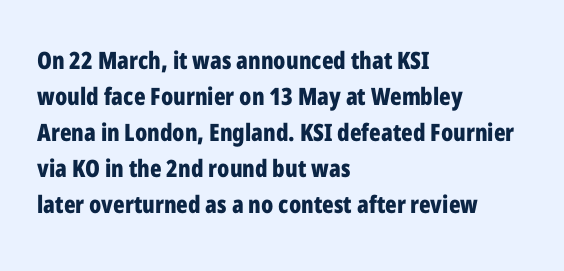
The image shows 24 px bold type, upright; set left-aligned, normal line spacing (1.5x), normal letter spacing, not underlined.
